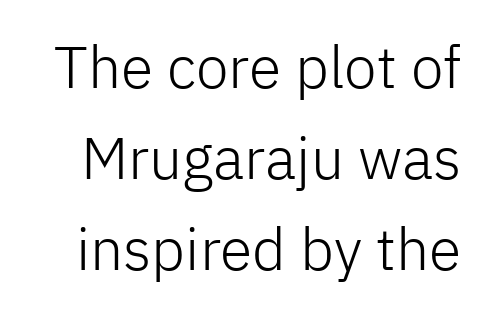
Each stroke keeps to a modest, everyday thickness or less. Each letter keeps its own natural width here, so spacing adapts to shape. A sans-serif font was chosen for this passage. Horizontal bands of white between lines are of average thickness.
